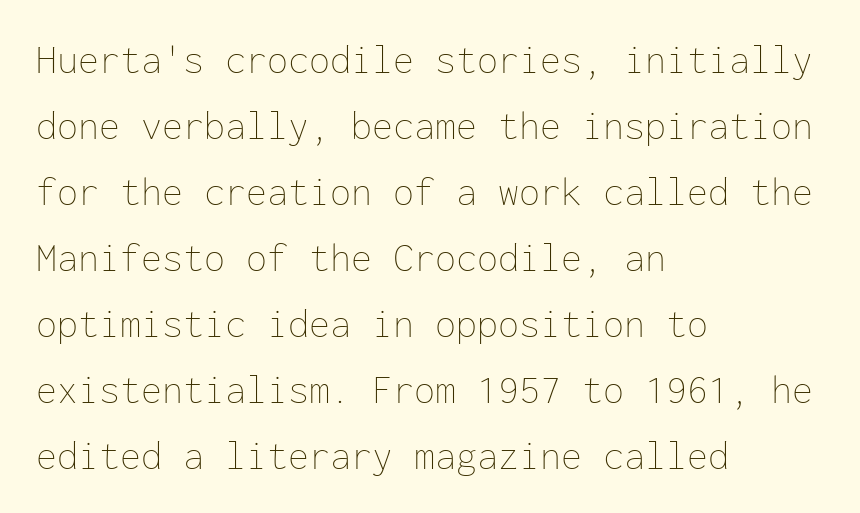
The image shows 42 px thin type, upright, monospaced; set left-aligned, normal line spacing (1.57x), normal letter spacing, not underlined; low stroke contrast and a medium x-height.
